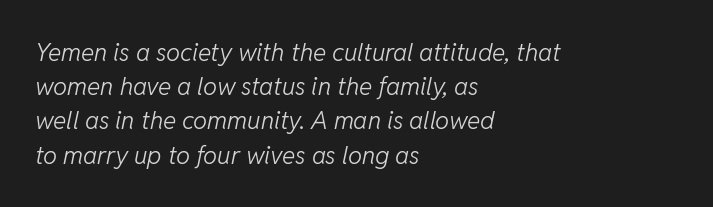
Q: Is the text bold? A: No.
Q: Is the text italic (slanted)? A: Yes, it leans right by about 11 degrees.
Q: Is the text underlined? A: No.
Q: How is the paragraph aligned? A: Left-aligned.
Q: Is the spacing between letters normal or unusually wide? A: Normal.
Q: Is the spacing between lines tight, normal or loose? A: Normal.
